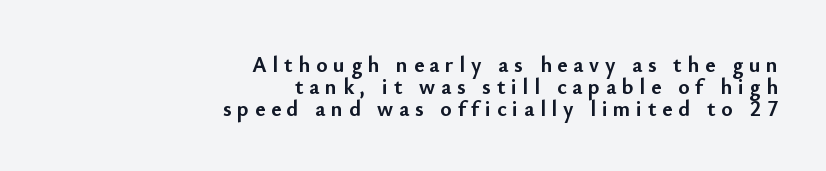
Q: Is the text bold? A: Yes.
Q: Is the text italic (slanted)? A: No, it is upright.
Q: Is the text underlined? A: No.
Q: How is the paragraph aligned? A: Right-aligned.
Q: Is the spacing between letters normal or unusually wide? A: Unusually wide.
Q: Is the spacing between lines tight, normal or loose? A: Tight.
